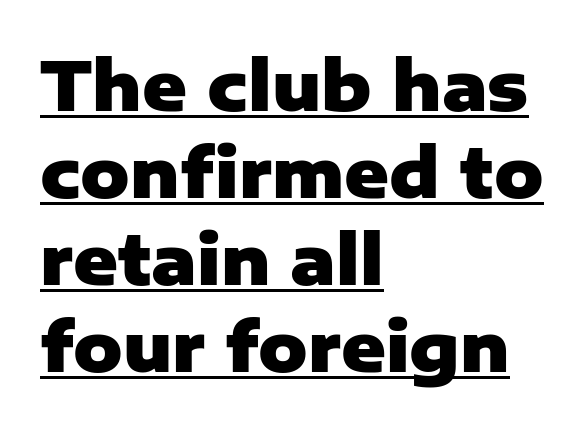
Short note: letters normally spaced. These lines are composed in type without serifs. Leading matches the norm, producing a regular column. How heavy is the stroke? Heavy — this is a bold.
